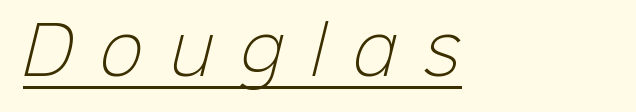
The image shows 65 px light sans-serif type; set left-aligned, unusually wide letter spacing (+0.42 em), underlined; low stroke contrast and a medium x-height.
